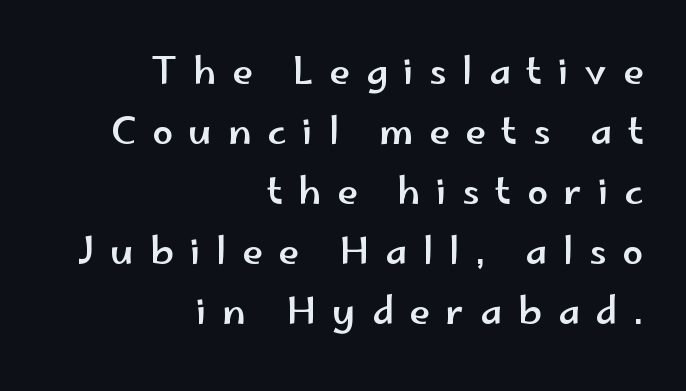
Proportional: the letters do not fall into vertical columns. Glance below the letters and you will spot only blank space. Caption: multi-line text, flush right, ragged left. Upright lettering throughout. Note: no serifs on the glyphs. The passage shown stacks its lines at a standard gap.
